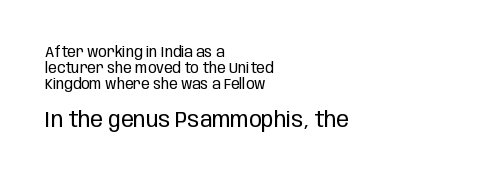
The image shows 21 px text type, upright; set left-aligned, tight line spacing (1.14x), normal letter spacing, not underlined; the second (bottom) block is 1.5x larger.
